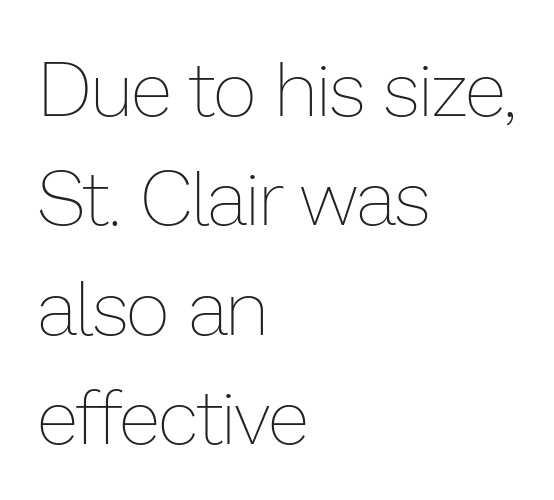
The image shows 76 px thin type, upright; set left-aligned, normal line spacing (1.44x), normal letter spacing, not underlined; low stroke contrast and a medium x-height.
